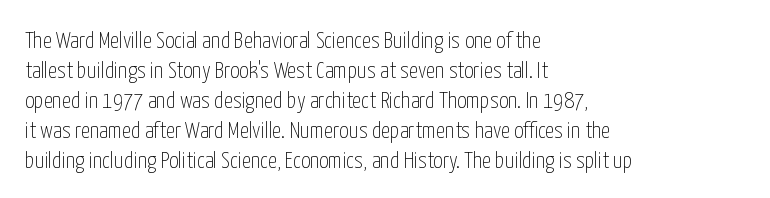
The image shows 23 px text type, upright; set left-aligned, normal line spacing (1.3x), normal letter spacing, not underlined.
